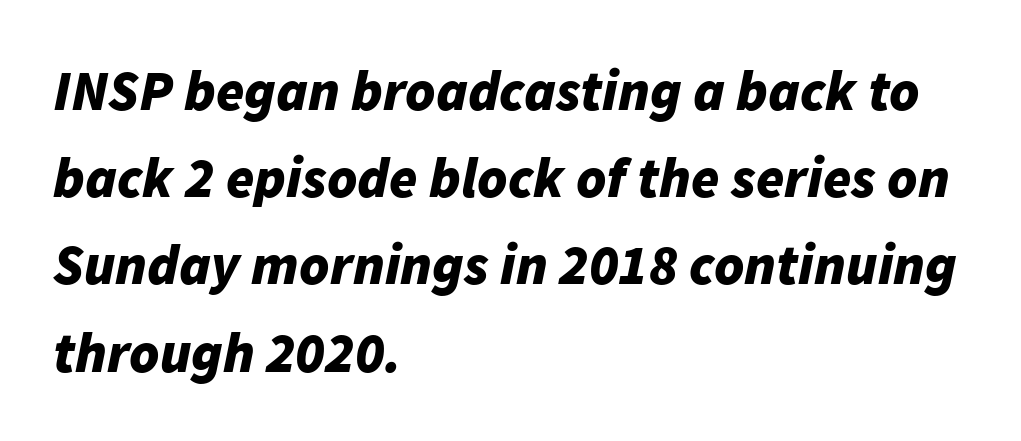
The image shows 57 px bold type, italic (leaning right); set left-aligned, normal line spacing (1.53x), normal letter spacing, not underlined; low stroke contrast and a medium x-height.
